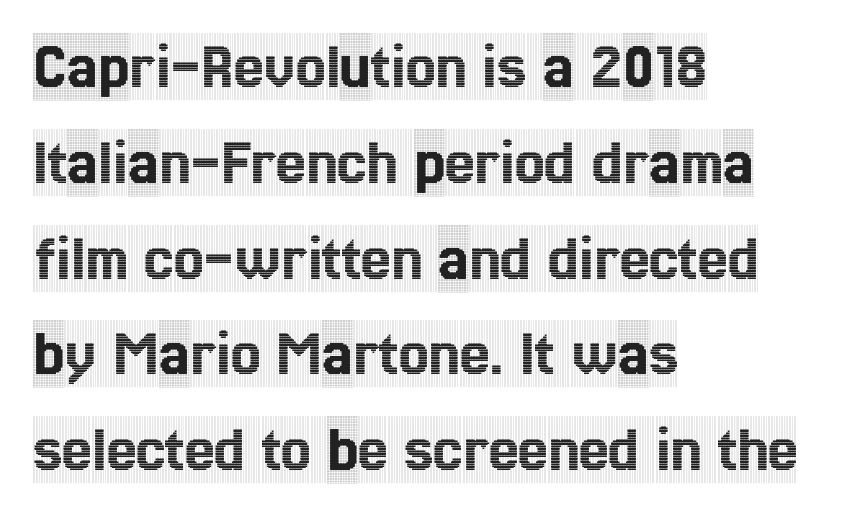
Q: Is the text italic (slanted)? A: No, it is upright.
Q: Is the typeface a serif or a sans-serif typeface? A: Serif.
Q: Is the text underlined? A: No.
Q: How is the paragraph aligned? A: Left-aligned.
Q: Is the spacing between letters normal or unusually wide? A: Normal.
Q: Is the spacing between lines tight, normal or loose? A: Normal.
Q: Width (condensed, normal, or wide)? A: Condensed.
Q: x-height? A: Large.
Q: Monospaced? A: No.
